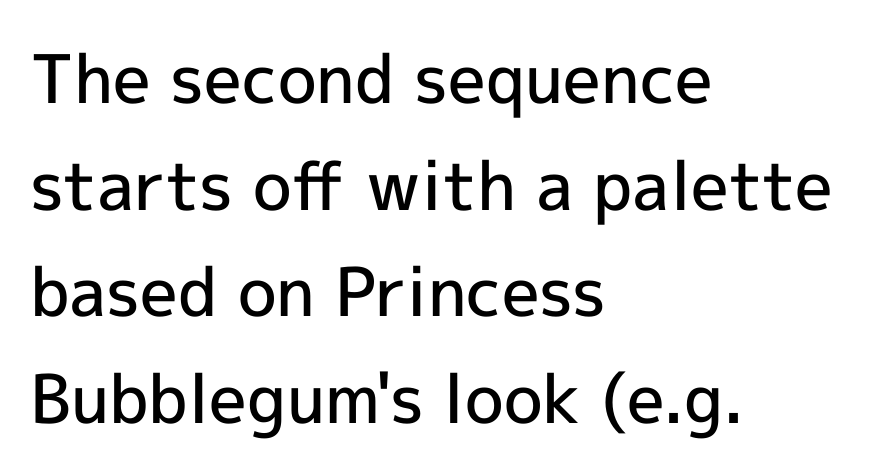
{"serif": "no", "italic": "no", "bold": "semi", "weight": "semibold", "width": "normal", "x_height": "medium", "monospaced": "no", "underline": "no", "align": "left", "line_spacing": "normal", "line_spacing_ratio": 1.59, "letter_spacing": "normal", "letter_spacing_em": 0.0, "glyph_px": 67}
